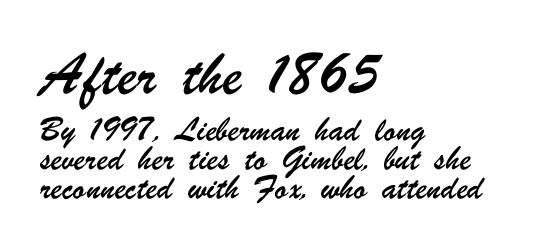
{"underline": "no", "align": "left", "line_spacing": "loose", "line_spacing_ratio": 1.91, "letter_spacing": "normal", "letter_spacing_em": 0.0, "larger_block": "first", "size_ratio": 1.73, "glyph_px": 26}
